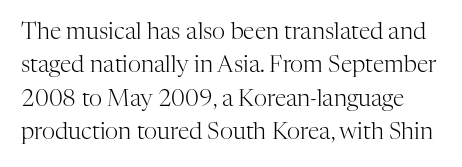
Nothing unusual about the tracking: characters are spaced as the font intends. The passage shown stacks its lines at a standard gap. Every character sits straight up, as roman type does. Decoration check: the copy has no underline. The characters are drawn with everyday or finer stroke widths.
